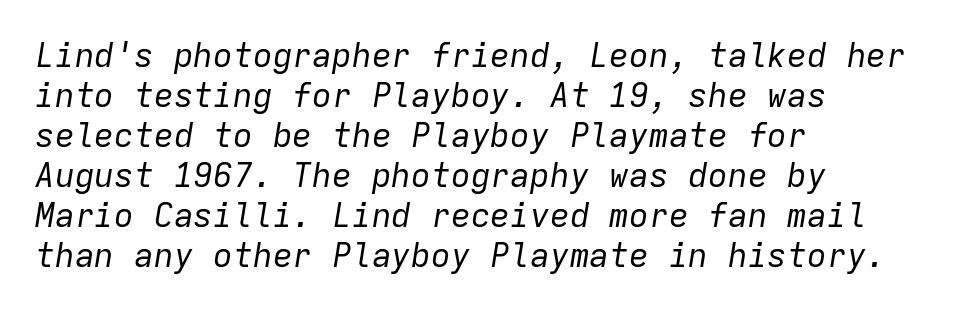
{"italic": "yes", "lean": "right", "slant_degrees": 9, "bold": "no", "weight": "regular", "width": "normal", "stroke_contrast": "low", "x_height": "medium", "monospaced": "yes", "underline": "no", "align": "left", "line_spacing_ratio": 1.21, "letter_spacing": "normal", "letter_spacing_em": 0.0, "glyph_px": 33}
